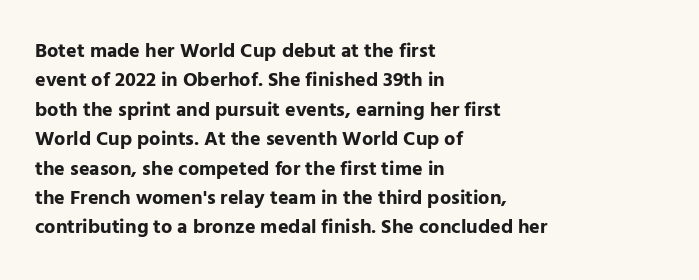
The image shows 20 px bold type, upright; set left-aligned, normal line spacing (1.47x), normal letter spacing, not underlined.
